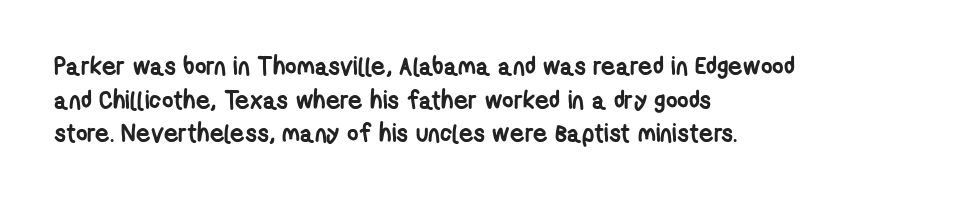
Notice how thick the strokes are: this is what a full bold looks like. This sample uses plain, unmodified letter spacing. Visually the block forms a straight wall on the left and a jagged coastline on the right. A typesetter would call this leading conventional body-copy spacing.
